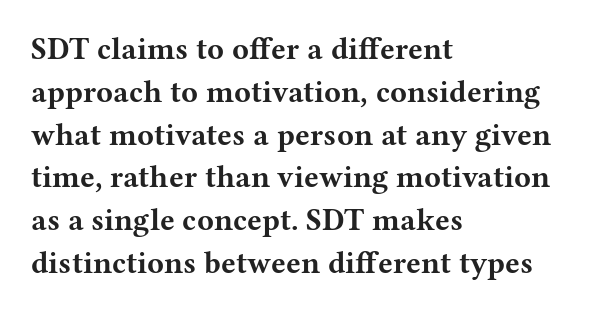
Q: Is the text bold? A: Yes.
Q: Is the text italic (slanted)? A: No, it is upright.
Q: Is the typeface a serif or a sans-serif typeface? A: Serif.
Q: Is the text underlined? A: No.
Q: How is the paragraph aligned? A: Left-aligned.
Q: Is the spacing between letters normal or unusually wide? A: Normal.
Q: Is the spacing between lines tight, normal or loose? A: Normal.
Q: Width (condensed, normal, or wide)? A: Wide.
Q: Stroke contrast? A: Medium.
Q: x-height? A: Medium.
Q: Monospaced? A: No.
